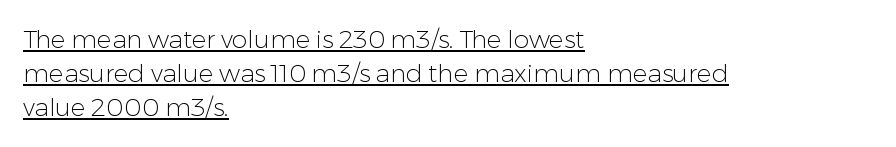
Characters remain perfectly vertical along every line. The passage shown stacks its lines at a standard gap. Alignment: flush left. Short note: letters normally spaced.
